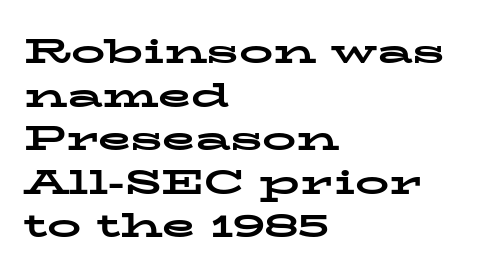
{"serif": "yes", "italic": "no", "bold": "yes", "weight": "bold", "width": "wide", "stroke_contrast": "low", "x_height": "medium", "monospaced": "no", "underline": "no", "align": "left", "line_spacing": "normal", "line_spacing_ratio": 1.28, "letter_spacing": "normal", "letter_spacing_em": 0.0, "glyph_px": 34}
